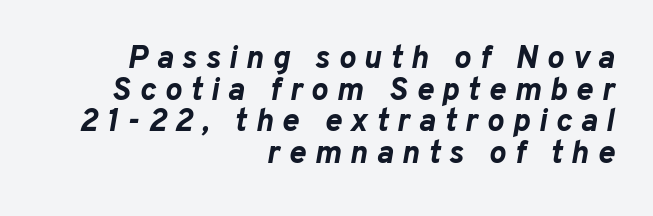
The image shows 32 px bold type, italic (leaning right); set right-aligned, tight line spacing (0.99x), unusually wide letter spacing (+0.27 em), not underlined; low stroke contrast and a medium x-height.
